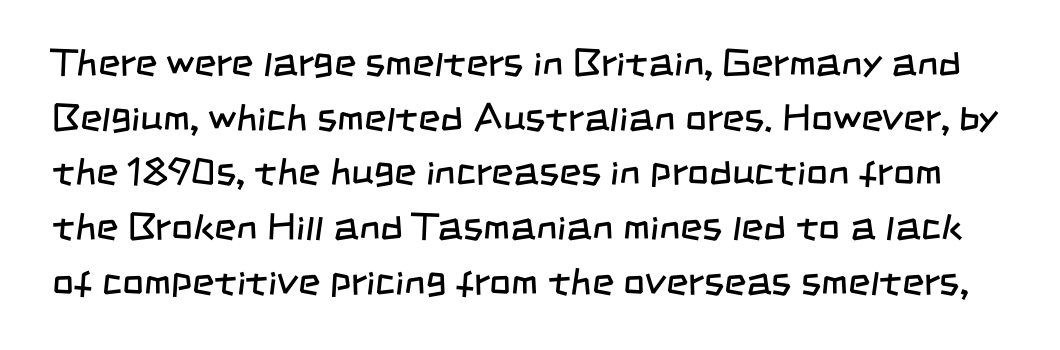
The image shows 38 px regular-weight, condensed sans-serif type; set normal line spacing (1.44x), normal letter spacing, not underlined; low stroke contrast and a large x-height.
